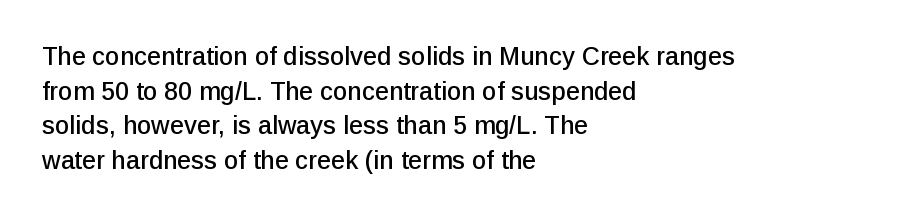
The image shows 25 px text type, upright; set left-aligned, normal line spacing (1.39x), normal letter spacing, not underlined.
